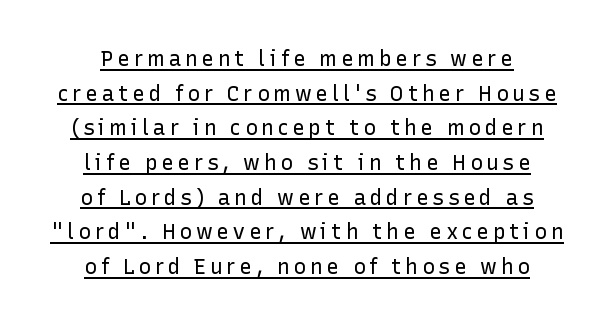
{"italic": "no", "bold": "no", "underline": "yes", "line_spacing": "normal", "line_spacing_ratio": 1.65, "glyph_px": 21}
